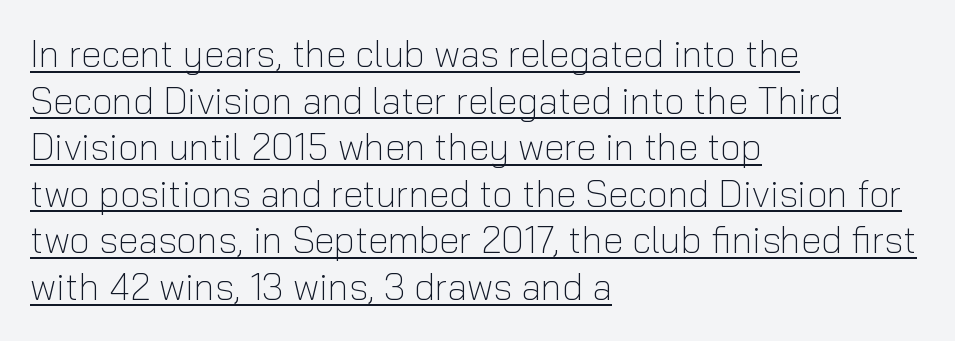
{"serif": "no", "italic": "no", "bold": "no", "weight": "light", "width": "normal", "stroke_contrast": "low", "x_height": "medium", "monospaced": "no", "underline": "yes", "align": "left", "line_spacing": "normal", "line_spacing_ratio": 1.26, "letter_spacing": "normal", "letter_spacing_em": 0.0, "glyph_px": 37}
